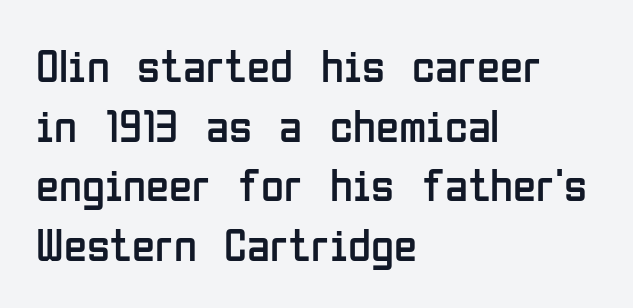
{"serif": "no", "italic": "no", "bold": "no", "weight": "regular", "width": "condensed", "stroke_contrast": "low", "x_height": "medium", "monospaced": "no", "underline": "no", "align": "left", "line_spacing": "normal", "line_spacing_ratio": 1.27, "letter_spacing": "normal", "letter_spacing_em": 0.0, "glyph_px": 47}
